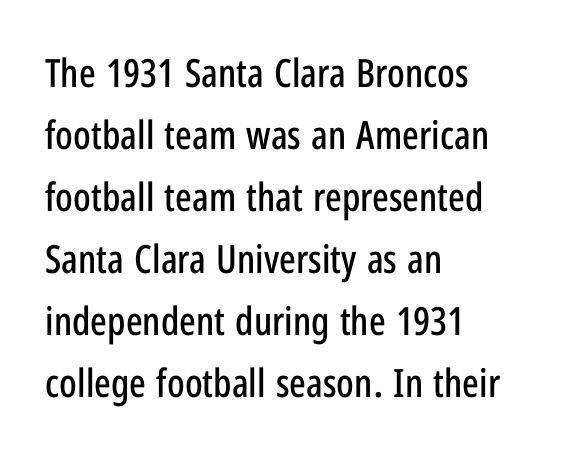
{"serif": "no", "italic": "no", "width": "condensed", "stroke_contrast": "low", "x_height": "medium", "monospaced": "no", "underline": "no", "align": "left", "line_spacing": "normal", "line_spacing_ratio": 1.59, "letter_spacing": "normal", "letter_spacing_em": 0.0, "glyph_px": 39}
